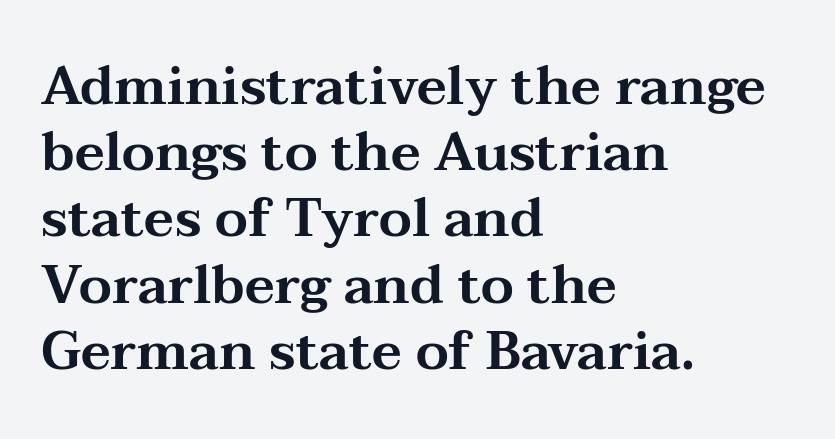
Q: Is the text italic (slanted)? A: No, it is upright.
Q: Is the typeface a serif or a sans-serif typeface? A: Serif.
Q: Is the text underlined? A: No.
Q: How is the paragraph aligned? A: Left-aligned.
Q: Is the spacing between letters normal or unusually wide? A: Normal.
Q: Is the spacing between lines tight, normal or loose? A: Normal.
Q: Width (condensed, normal, or wide)? A: Wide.
Q: Stroke contrast? A: Medium.
Q: x-height? A: Medium.
Q: Monospaced? A: No.
